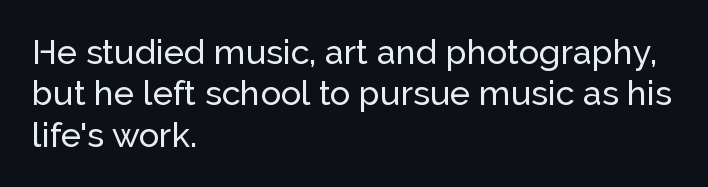
The image shows 34 px sans-serif type, upright; set left-aligned, line spacing 1.22x, normal letter spacing, not underlined; low stroke contrast and a medium x-height.
